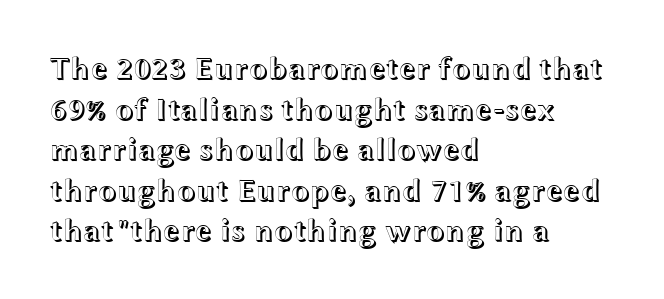
Q: Is the text italic (slanted)? A: No, it is upright.
Q: Is the text underlined? A: No.
Q: How is the paragraph aligned? A: Left-aligned.
Q: Is the spacing between letters normal or unusually wide? A: Normal.
Q: Is the spacing between lines tight, normal or loose? A: Normal.
Q: Width (condensed, normal, or wide)? A: Wide.
Q: x-height? A: Medium.
Q: Monospaced? A: No.
